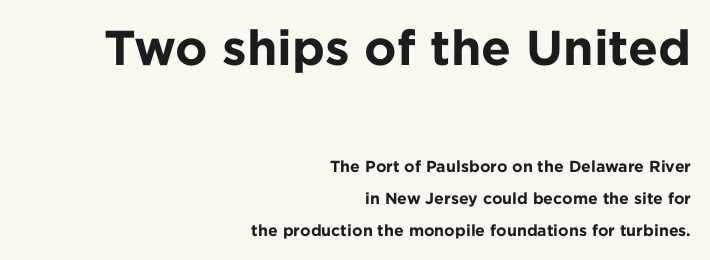
{"serif": "no", "italic": "no", "bold": "yes", "weight": "bold", "width": "normal", "stroke_contrast": "low", "x_height": "medium", "monospaced": "no", "underline": "no", "align": "right", "line_spacing": "loose", "line_spacing_ratio": 2.01, "letter_spacing": "normal", "letter_spacing_em": 0.0, "larger_block": "first", "size_ratio": 3.06, "glyph_px": 49}
